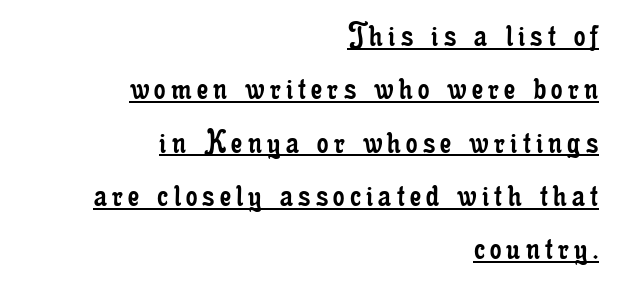
{"serif": "yes", "italic": "no", "bold": "no", "weight": "regular", "width": "condensed", "stroke_contrast": "low", "x_height": "small", "monospaced": "no", "underline": "yes", "align": "right", "line_spacing": "normal", "line_spacing_ratio": 1.48, "glyph_px": 36}
